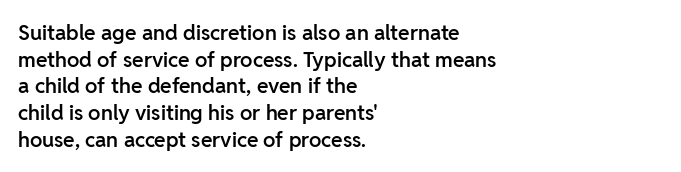
Casual observation: everything's shoved over to the left. Horizontal bands of white between lines are of average thickness. Tracking value appears to be zero — textbook default spacing. The letters stand straight up with perfectly vertical stems. Compared with an ordinary text face, these strokes are moderately heavier — a semibold. Anything drawn beneath the words? Only blank space.
